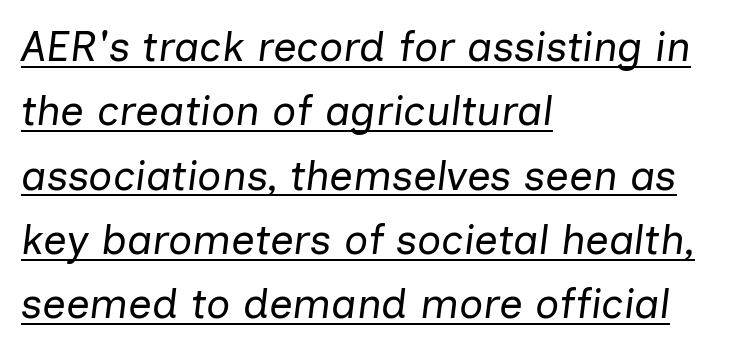
Italic: yes, the glyphs are oblique. Students, observe the line beneath the letters — that is underlining. The characters are drawn with everyday or finer stroke widths. Varying glyph widths throughout — classic text-font behaviour. If you measured baseline to baseline, you'd find a middling distance. Caption: multi-line text, flush left, ragged right.
